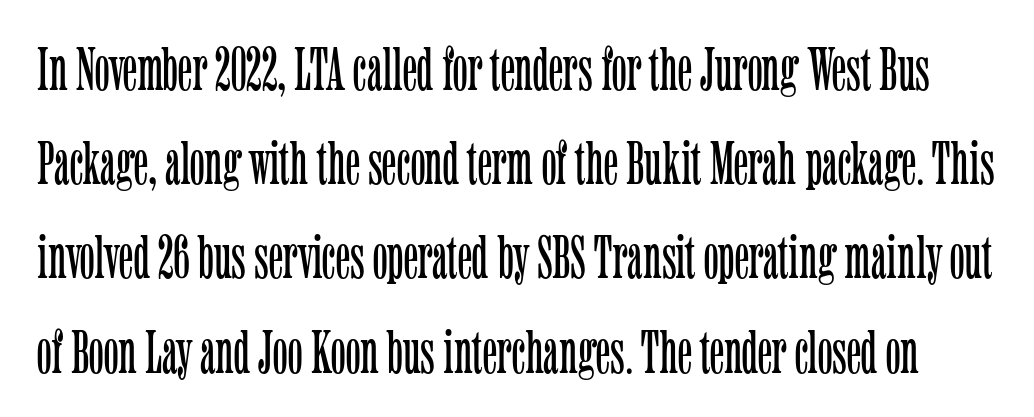
{"serif": "yes", "italic": "no", "bold": "no", "weight": "light", "width": "condensed", "stroke_contrast": "low", "x_height": "medium", "monospaced": "no", "underline": "no", "line_spacing": "normal", "line_spacing_ratio": 1.52, "letter_spacing": "normal", "letter_spacing_em": 0.0, "glyph_px": 62}
